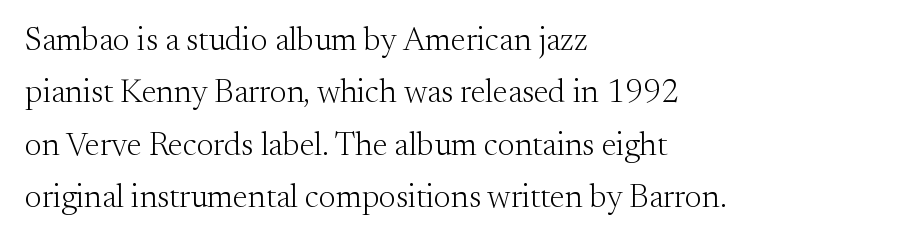
The image shows 33 px light serif type, upright; set left-aligned, normal line spacing (1.59x), normal letter spacing, not underlined; medium stroke contrast and a small x-height.
